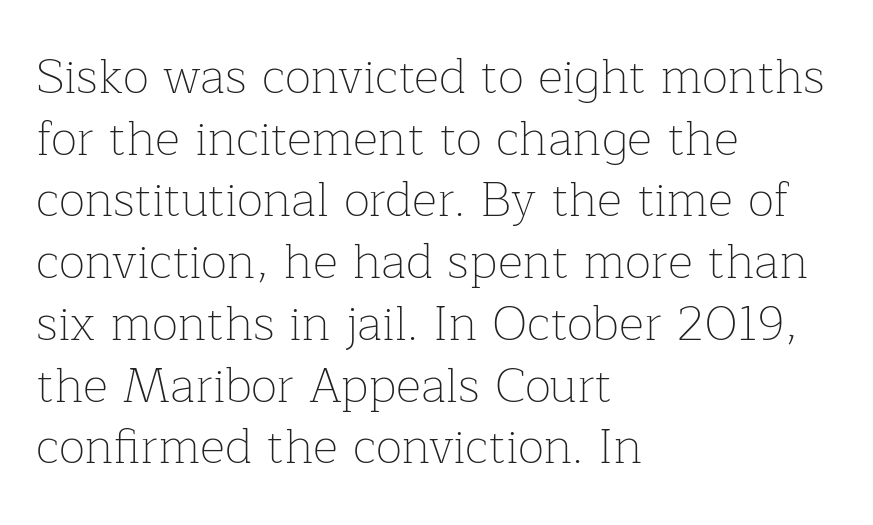
A light-to-regular cut is what we see here. The letters advance in unequal steps, a hallmark of proportional type. This is the regular roman posture of the typeface. The typeface chosen for these lines features serifs. Inter-character spacing is left at the font's built-in metrics. Short and long lines alike share a common starting point at left.
